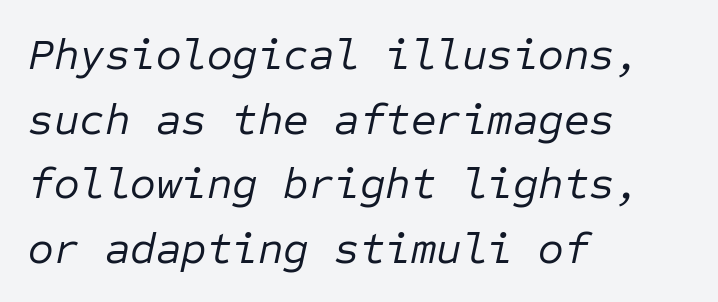
The image shows 44 px regular-weight type, italic (leaning right), monospaced; set left-aligned, normal line spacing (1.47x), normal letter spacing, not underlined; low stroke contrast and a medium x-height.
